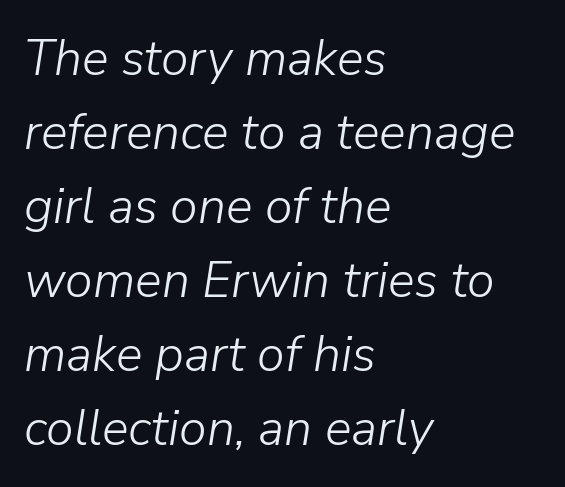
No word sits above an underline. An italicized treatment has been applied to the whole sample. Do the characters align in a grid? No, the font is proportional. Does the copy run flush right? No — it runs flush left.
